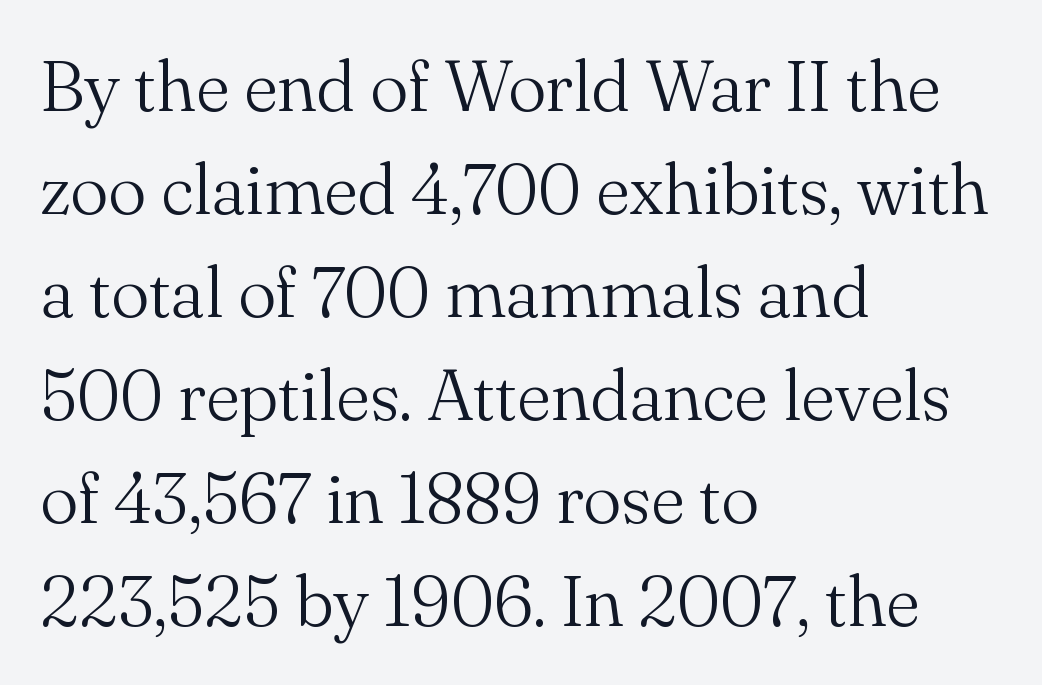
{"serif": "yes", "italic": "no", "bold": "no", "weight": "light", "width": "normal", "stroke_contrast": "medium", "x_height": "small", "monospaced": "no", "underline": "no", "align": "left", "line_spacing": "normal", "line_spacing_ratio": 1.43, "letter_spacing": "normal", "letter_spacing_em": 0.0, "glyph_px": 72}
